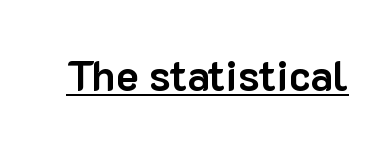
Q: Is the text bold? A: Yes.
Q: Is the text italic (slanted)? A: No, it is upright.
Q: Is the typeface a serif or a sans-serif typeface? A: Sans-serif.
Q: Is the text underlined? A: Yes.
Q: Is the spacing between letters normal or unusually wide? A: Normal.
Q: Width (condensed, normal, or wide)? A: Normal.
Q: Stroke contrast? A: Low.
Q: x-height? A: Medium.
Q: Monospaced? A: No.
